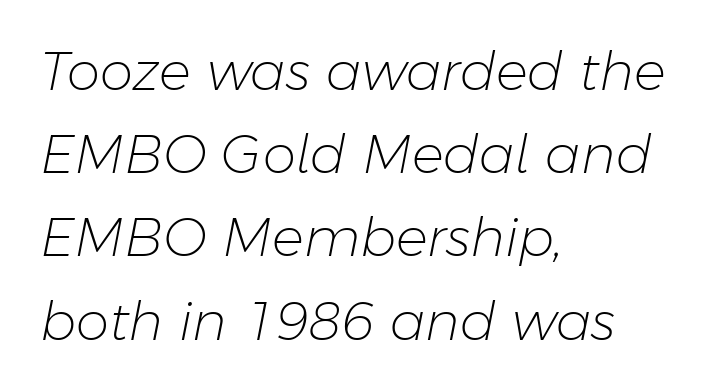
{"italic": "yes", "lean": "right", "slant_degrees": 11, "bold": "no", "weight": "light", "width": "normal", "stroke_contrast": "low", "x_height": "medium", "monospaced": "no", "underline": "no", "align": "left", "line_spacing": "normal", "line_spacing_ratio": 1.57, "letter_spacing": "normal", "letter_spacing_em": 0.0, "glyph_px": 53}
